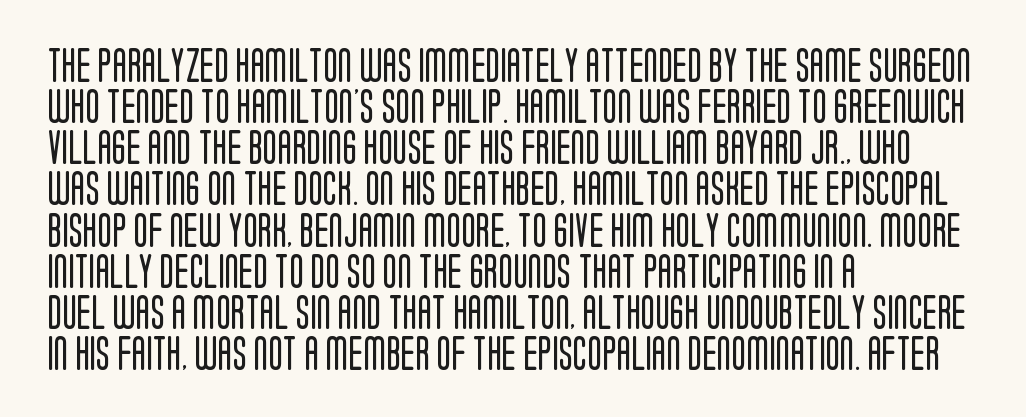
Q: Is the text bold? A: No.
Q: Is the text italic (slanted)? A: No, it is upright.
Q: Is the typeface a serif or a sans-serif typeface? A: Sans-serif.
Q: Is the text underlined? A: No.
Q: How is the paragraph aligned? A: Left-aligned.
Q: Is the spacing between letters normal or unusually wide? A: Normal.
Q: Width (condensed, normal, or wide)? A: Condensed.
Q: Stroke contrast? A: Low.
Q: x-height? A: Large.
Q: Monospaced? A: No.
